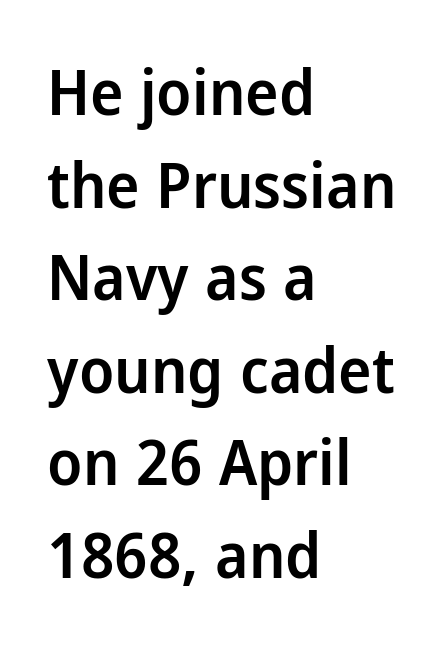
Q: Is the text bold? A: Semi-bold.
Q: Is the text italic (slanted)? A: No, it is upright.
Q: Is the typeface a serif or a sans-serif typeface? A: Sans-serif.
Q: Is the text underlined? A: No.
Q: How is the paragraph aligned? A: Left-aligned.
Q: Is the spacing between letters normal or unusually wide? A: Normal.
Q: Is the spacing between lines tight, normal or loose? A: Normal.
Q: Width (condensed, normal, or wide)? A: Normal.
Q: Stroke contrast? A: Low.
Q: x-height? A: Medium.
Q: Monospaced? A: No.
